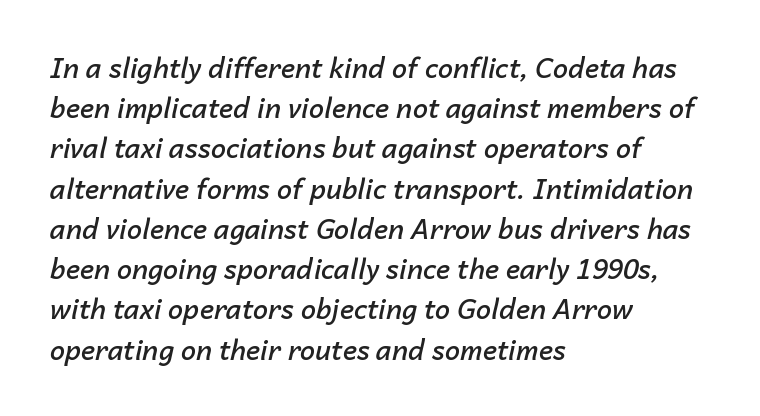
Q: Is the text bold? A: Semi-bold.
Q: Is the text italic (slanted)? A: Yes, it leans right by about 14 degrees.
Q: Is the text underlined? A: No.
Q: How is the paragraph aligned? A: Left-aligned.
Q: Is the spacing between letters normal or unusually wide? A: Normal.
Q: Is the spacing between lines tight, normal or loose? A: Normal.
